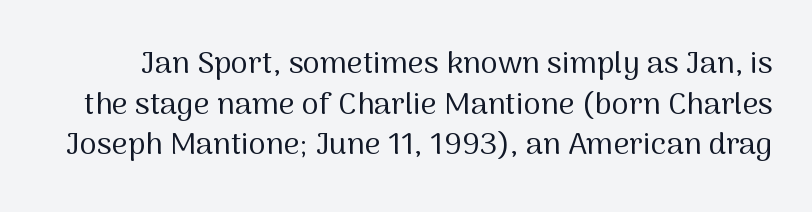
{"serif": "no", "italic": "no", "bold": "no", "weight": "regular", "width": "normal", "stroke_contrast": "medium", "x_height": "medium", "monospaced": "no", "underline": "no", "line_spacing": "normal", "line_spacing_ratio": 1.31, "letter_spacing": "normal", "letter_spacing_em": 0.0, "glyph_px": 31}
